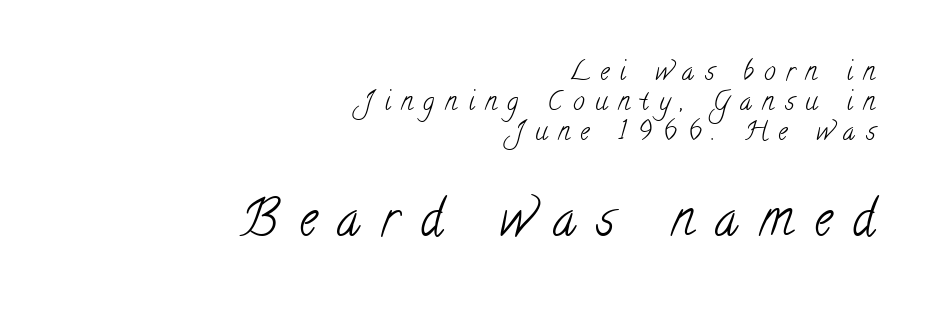
Size contrast runs from small at the top to large at the bottom. Each line ends at the same right margin while the left side varies. Descender tails drop into unmarked territory. The passage shown is not bold in any degree.
